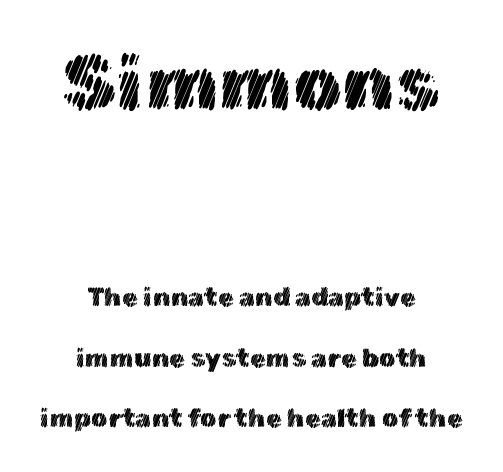
Q: Is the text italic (slanted)? A: No, it is upright.
Q: Is the text underlined? A: No.
Q: How is the paragraph aligned? A: Centered.
Q: Is the spacing between letters normal or unusually wide? A: Normal.
Q: Is the spacing between lines tight, normal or loose? A: Loose.
Q: Which block of text is set in a larger size, the first (top) or the second (bottom)? A: The first (top) one.
Q: Width (condensed, normal, or wide)? A: Normal.
Q: x-height? A: Medium.
Q: Monospaced? A: No.
